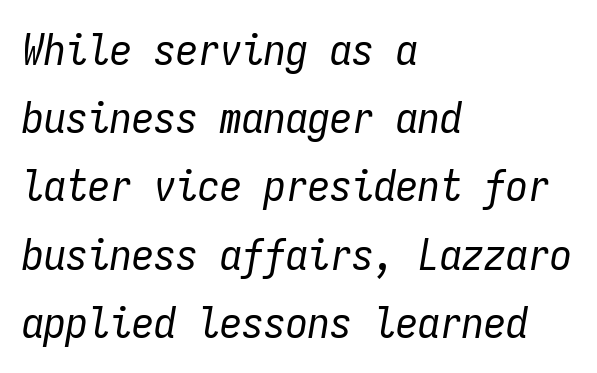
The characters are drawn with everyday or finer stroke widths. If you drew a line through each stem, it would be angled. If you drew a ruler down the left edge, every line would touch it. Type without underlining.
